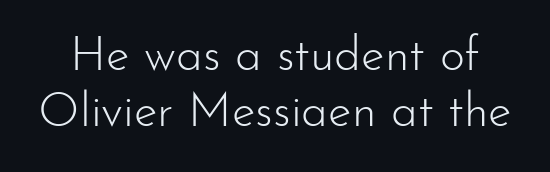
The face used here is a sans, in the tradition of grotesques and geometrics. Nobody touched the tracking dial on this one. The baseline area is clear. Does the lettering tilt? It doesn't — this is upright. Proportional: the letters do not fall into vertical columns.
